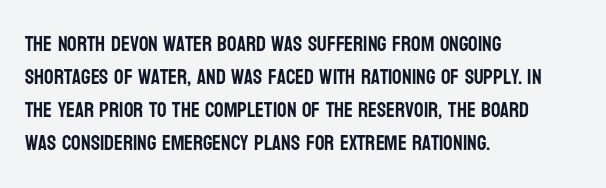
{"italic": "no", "underline": "no", "align": "left", "line_spacing": "normal", "line_spacing_ratio": 1.57, "letter_spacing": "normal", "letter_spacing_em": 0.0, "glyph_px": 21}
